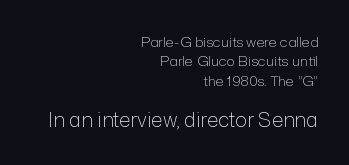
The image shows 20 px text type, upright; set right-aligned, normal line spacing (1.38x), normal letter spacing, not underlined; the second (bottom) block is 1.43x larger.
